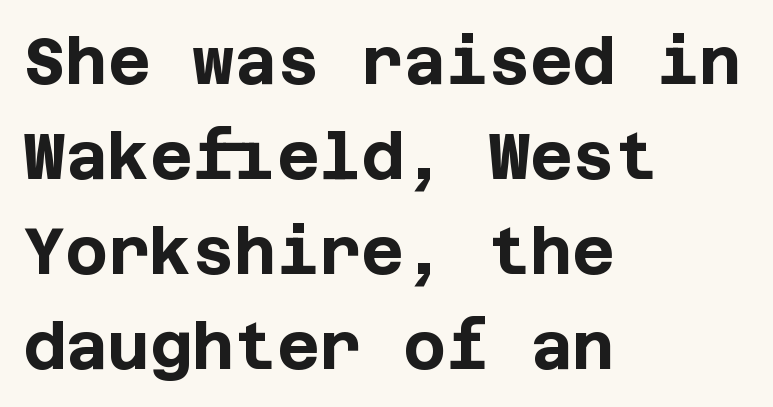
Each word holds together tightly as a unit, with standard inter-letter gaps. Every character sits straight up, as roman type does. If you measured baseline to baseline, you'd find a middling distance. The paragraph has a hard left edge and a soft right edge.
